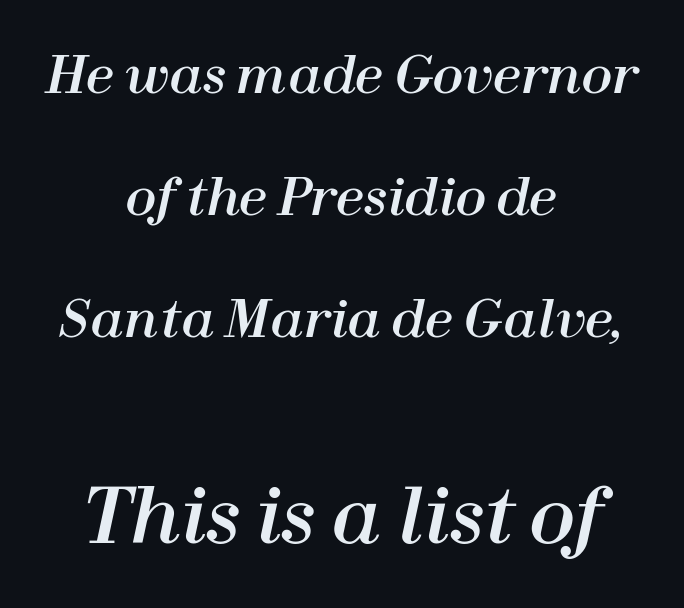
{"italic": "yes", "lean": "right", "slant_degrees": 12, "width": "normal", "stroke_contrast": "high", "x_height": "medium", "monospaced": "no", "underline": "no", "align": "center", "line_spacing": "loose", "line_spacing_ratio": 2.39, "letter_spacing": "normal", "letter_spacing_em": 0.0, "larger_block": "second", "size_ratio": 1.49, "glyph_px": 76}
